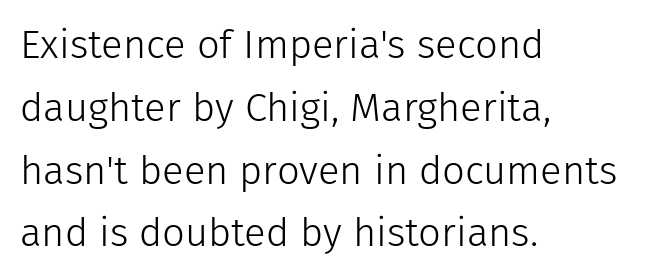
Q: Is the text bold? A: No.
Q: Is the text italic (slanted)? A: No, it is upright.
Q: Is the typeface a serif or a sans-serif typeface? A: Sans-serif.
Q: Is the text underlined? A: No.
Q: How is the paragraph aligned? A: Left-aligned.
Q: Is the spacing between letters normal or unusually wide? A: Normal.
Q: Is the spacing between lines tight, normal or loose? A: Normal.
Q: Width (condensed, normal, or wide)? A: Normal.
Q: Stroke contrast? A: Low.
Q: x-height? A: Medium.
Q: Monospaced? A: No.
